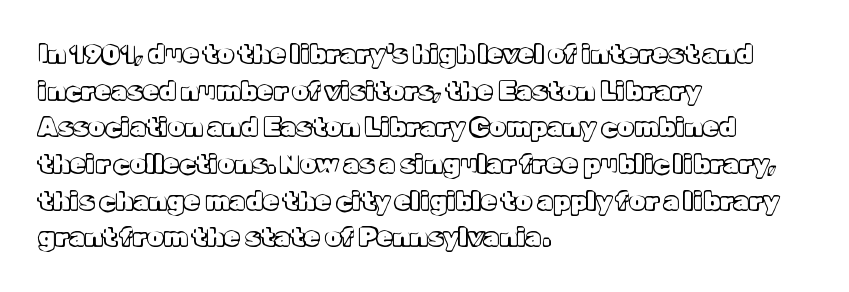
Here the glyphs are tracked normally, forming tight word shapes. Upright lettering throughout. Underline: absent. The lines are quadded left.
